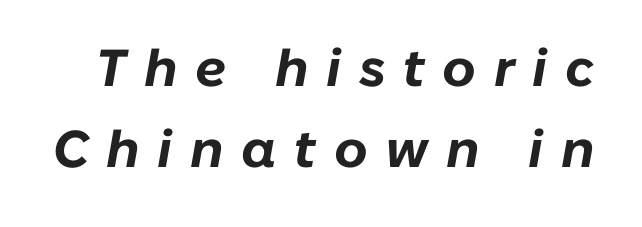
Q: Is the text bold? A: Yes.
Q: Is the text italic (slanted)? A: Yes, it leans right by about 10 degrees.
Q: Is the text underlined? A: No.
Q: Is the spacing between letters normal or unusually wide? A: Unusually wide.
Q: Is the spacing between lines tight, normal or loose? A: Normal.
Q: Width (condensed, normal, or wide)? A: Normal.
Q: Stroke contrast? A: Low.
Q: x-height? A: Medium.
Q: Monospaced? A: No.
